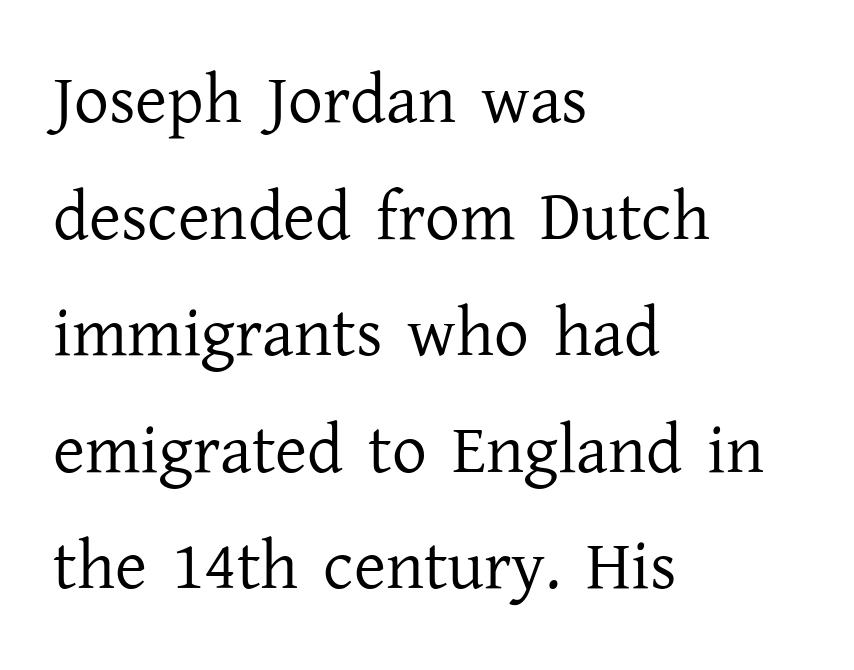
The image shows 69 px regular-weight serif type, upright; set left-aligned, normal line spacing (1.69x), normal letter spacing, not underlined; low stroke contrast and a medium x-height.
